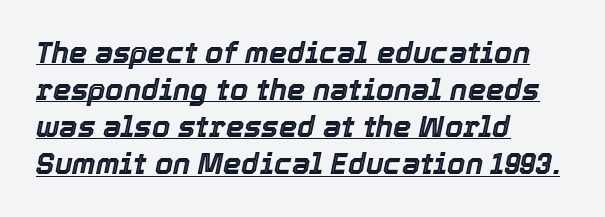
Q: Is the text italic (slanted)? A: Yes, it leans right by about 12 degrees.
Q: Is the text underlined? A: Yes.
Q: How is the paragraph aligned? A: Left-aligned.
Q: Is the spacing between letters normal or unusually wide? A: Normal.
Q: Is the spacing between lines tight, normal or loose? A: Normal.
Q: Width (condensed, normal, or wide)? A: Normal.
Q: x-height? A: Medium.
Q: Monospaced? A: No.
